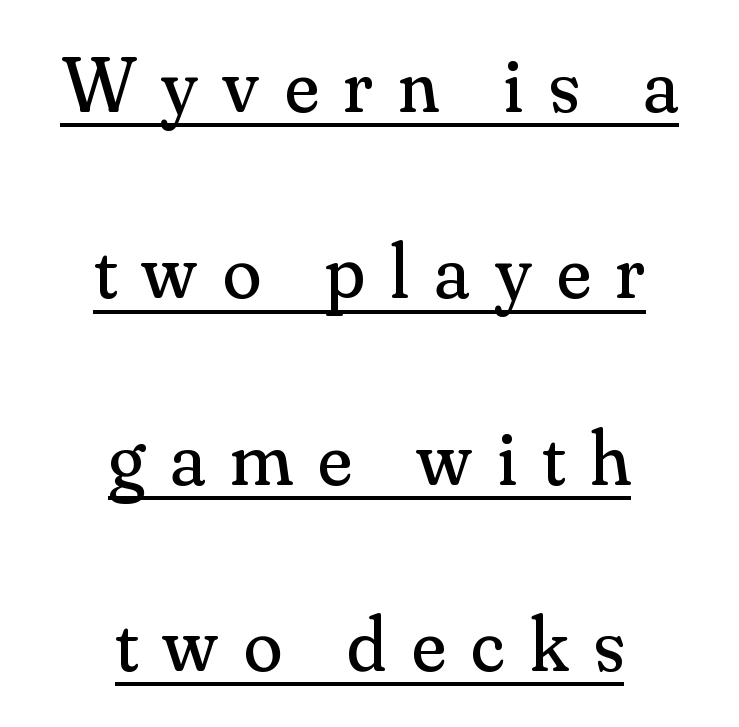
The image shows 78 px regular-weight serif type, upright; set centered, loose line spacing (2.39x), unusually wide letter spacing (+0.33 em), underlined; medium stroke contrast and a small x-height.
